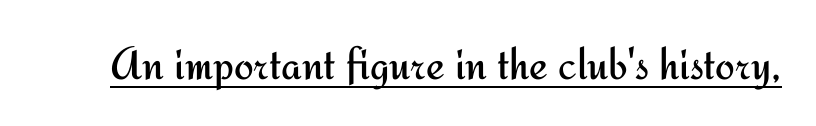
The image shows 47 px regular-weight sans-serif type, upright; set normal letter spacing, underlined; medium stroke contrast and a small x-height.
